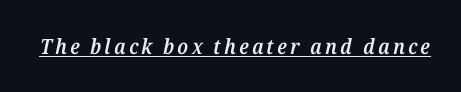
Q: Is the text bold? A: Semi-bold.
Q: Is the text italic (slanted)? A: Yes, it leans right by about 12 degrees.
Q: Is the text underlined? A: Yes.
